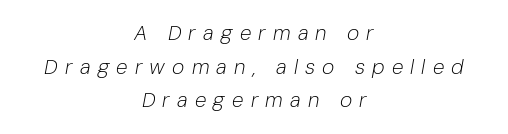
Q: Is the text bold? A: No.
Q: Is the text italic (slanted)? A: Yes, it leans right by about 10 degrees.
Q: Is the text underlined? A: No.
Q: How is the paragraph aligned? A: Centered.
Q: Is the spacing between letters normal or unusually wide? A: Unusually wide.
Q: Is the spacing between lines tight, normal or loose? A: Normal.
